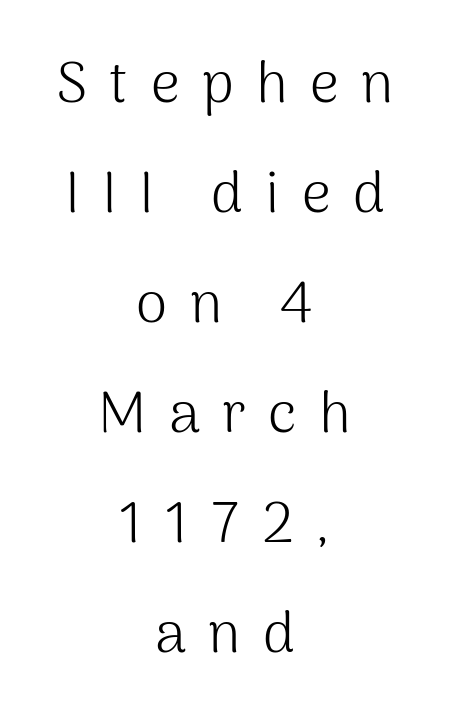
Q: Is the text bold? A: No.
Q: Is the text italic (slanted)? A: No, it is upright.
Q: Is the typeface a serif or a sans-serif typeface? A: Sans-serif.
Q: Is the text underlined? A: No.
Q: How is the paragraph aligned? A: Centered.
Q: Is the spacing between letters normal or unusually wide? A: Unusually wide.
Q: Is the spacing between lines tight, normal or loose? A: Loose.
Q: Width (condensed, normal, or wide)? A: Normal.
Q: Stroke contrast? A: Medium.
Q: x-height? A: Medium.
Q: Monospaced? A: No.
